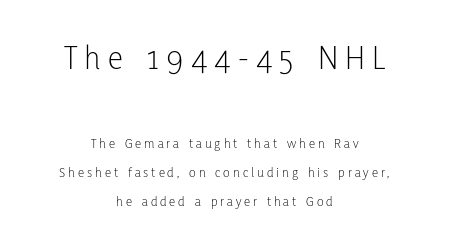
The image shows 34 px light, condensed sans-serif type, upright; set centered, loose line spacing (2.07x), unusually wide letter spacing (+0.21 em), not underlined; the first (top) block is 2.43x larger; low stroke contrast and a medium x-height.
